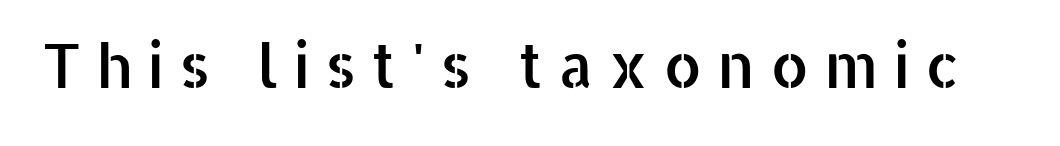
{"serif": "no", "italic": "no", "width": "normal", "stroke_contrast": "low", "x_height": "medium", "monospaced": "no", "underline": "no", "letter_spacing": "wide", "letter_spacing_em": 0.24, "glyph_px": 61}
